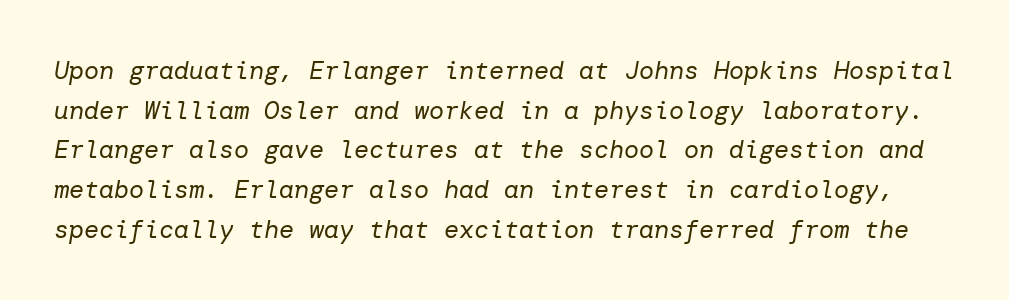
{"italic": "yes", "lean": "right", "slant_degrees": 10, "bold": "no", "underline": "no", "line_spacing": "normal", "line_spacing_ratio": 1.59, "letter_spacing": "normal", "letter_spacing_em": 0.0, "glyph_px": 25}
